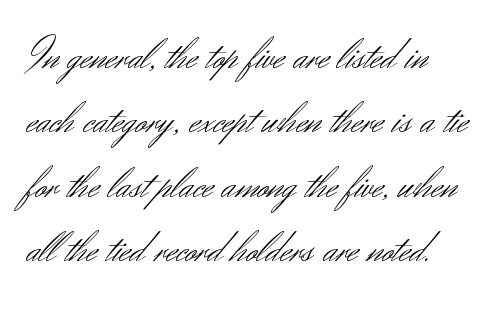
No word sits above an underline. This sample uses a sans-serif face. Honestly, the letter spacing is just normal — you wouldn't notice it. A typesetter would call this proportional, since set widths differ per character. Line starts are locked; line ends wander. The characters are drawn with everyday or finer stroke widths.
